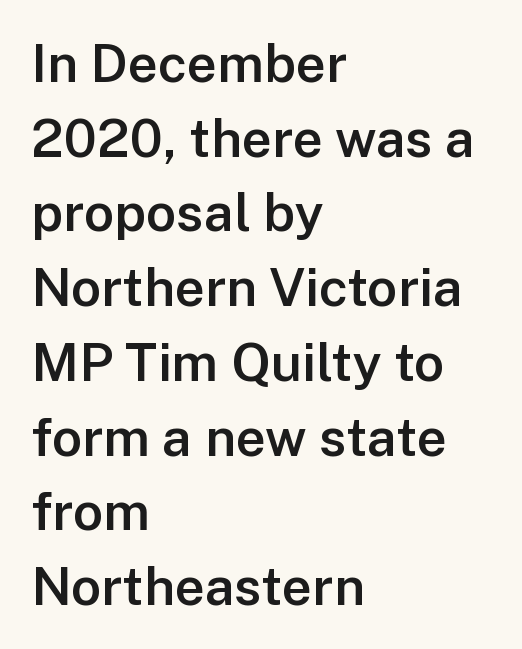
Q: Is the text bold? A: Semi-bold.
Q: Is the text italic (slanted)? A: No, it is upright.
Q: Is the typeface a serif or a sans-serif typeface? A: Sans-serif.
Q: Is the text underlined? A: No.
Q: How is the paragraph aligned? A: Left-aligned.
Q: Is the spacing between letters normal or unusually wide? A: Normal.
Q: Is the spacing between lines tight, normal or loose? A: Normal.
Q: Width (condensed, normal, or wide)? A: Normal.
Q: Stroke contrast? A: Low.
Q: x-height? A: Medium.
Q: Monospaced? A: No.
